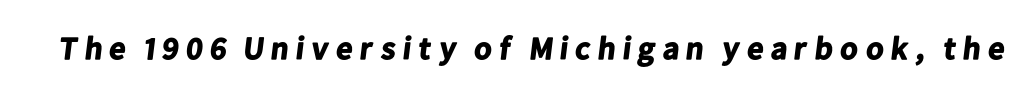
Q: Is the text bold? A: Yes.
Q: Is the typeface a serif or a sans-serif typeface? A: Sans-serif.
Q: Is the text underlined? A: No.
Q: Width (condensed, normal, or wide)? A: Normal.
Q: Stroke contrast? A: Low.
Q: x-height? A: Medium.
Q: Monospaced? A: No.
